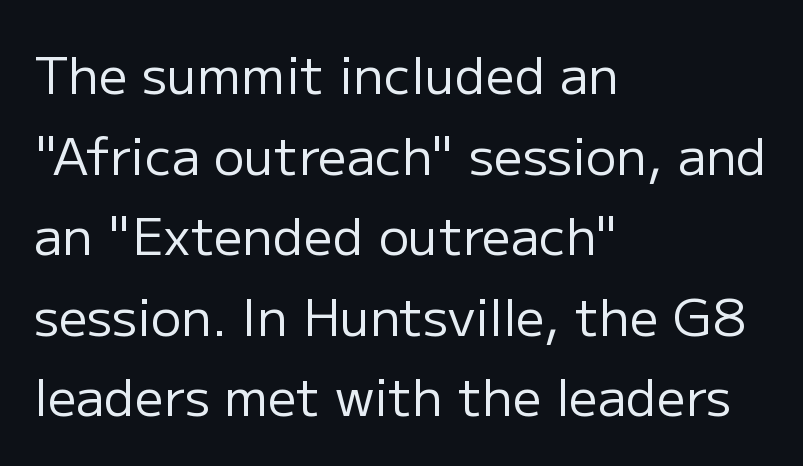
The image shows 51 px regular-weight sans-serif type, upright; set left-aligned, normal line spacing (1.58x), normal letter spacing, not underlined; low stroke contrast and a medium x-height.
